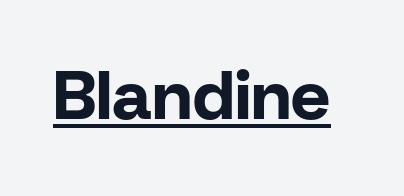
The image shows 68 px bold sans-serif type, upright; set normal letter spacing, underlined; low stroke contrast and a medium x-height.
